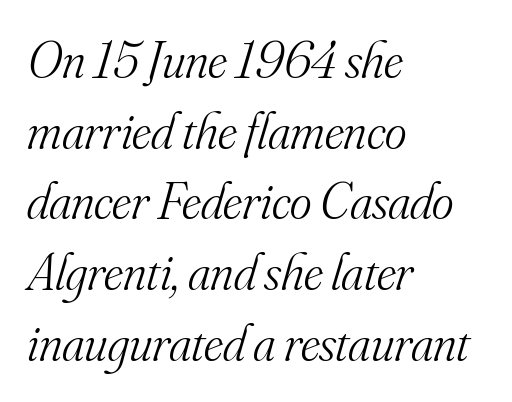
The image shows 52 px light serif type, italic (leaning right); set left-aligned, normal line spacing (1.36x), normal letter spacing, not underlined; medium stroke contrast and a small x-height.
